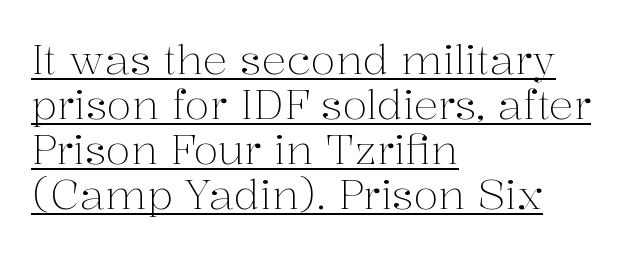
The image shows 41 px light serif type, upright; set left-aligned, tight line spacing (1.1x), normal letter spacing, underlined; medium stroke contrast and a medium x-height.
